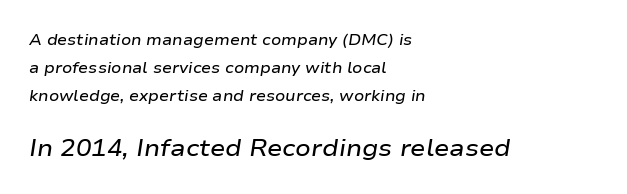
Q: Is the text bold? A: Semi-bold.
Q: Is the text italic (slanted)? A: Yes, it leans right by about 9 degrees.
Q: Is the text underlined? A: No.
Q: How is the paragraph aligned? A: Left-aligned.
Q: Is the spacing between letters normal or unusually wide? A: Normal.
Q: Which block of text is set in a larger size, the first (top) or the second (bottom)? A: The second (bottom) one.
